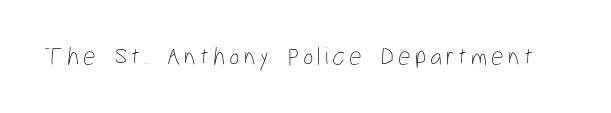
The image shows 25 px text type, upright; set not underlined.
